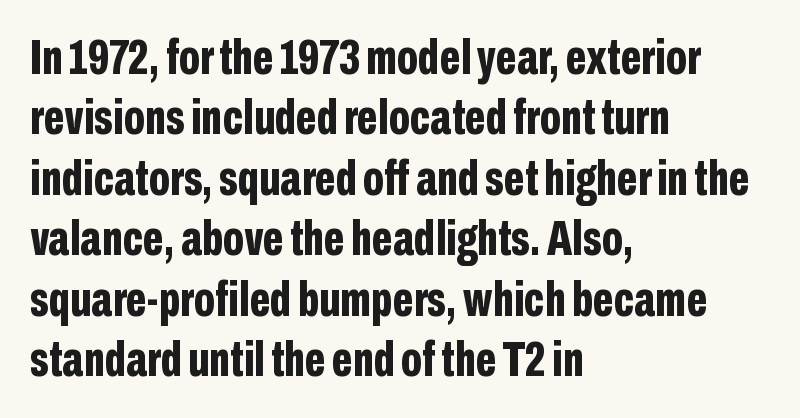
The image shows 50 px bold, condensed sans-serif type, upright; set left-aligned, line spacing 1.21x, normal letter spacing, not underlined; low stroke contrast and a medium x-height.
